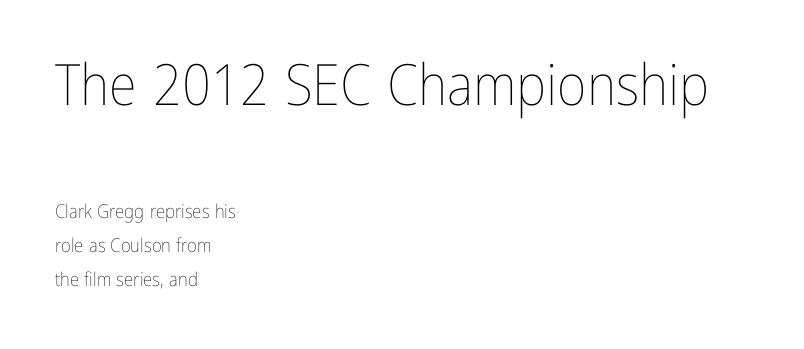
{"italic": "no", "bold": "no", "weight": "thin", "width": "condensed", "stroke_contrast": "low", "x_height": "medium", "monospaced": "no", "underline": "no", "align": "left", "line_spacing_ratio": 1.77, "letter_spacing": "normal", "letter_spacing_em": 0.0, "larger_block": "first", "size_ratio": 3.0, "glyph_px": 57}
